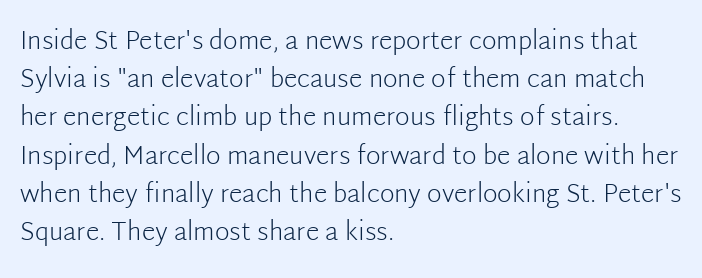
Q: Is the text bold? A: No.
Q: Is the text italic (slanted)? A: No, it is upright.
Q: Is the text underlined? A: No.
Q: How is the paragraph aligned? A: Left-aligned.
Q: Is the spacing between letters normal or unusually wide? A: Normal.
Q: Is the spacing between lines tight, normal or loose? A: Normal.
